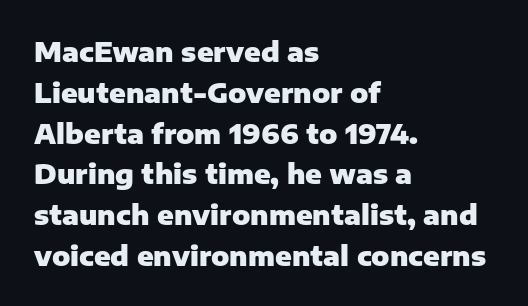
Q: Is the text bold? A: Yes.
Q: Is the text italic (slanted)? A: No, it is upright.
Q: Is the text underlined? A: No.
Q: How is the paragraph aligned? A: Left-aligned.
Q: Is the spacing between letters normal or unusually wide? A: Normal.
Q: Is the spacing between lines tight, normal or loose? A: Normal.
